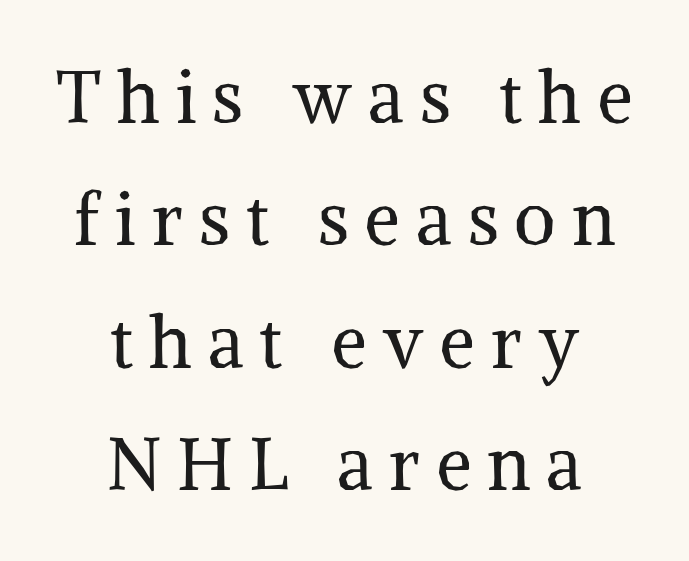
The image shows 72 px regular-weight serif type, upright; set centered, normal line spacing (1.7x), unusually wide letter spacing (+0.22 em), not underlined; medium stroke contrast and a medium x-height.
